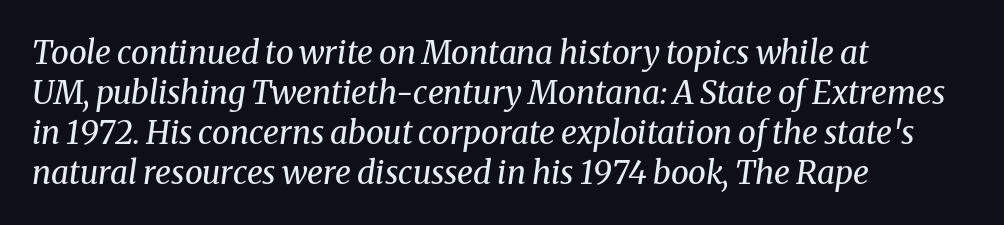
The rendering shows small feet on the letterforms — a serif design. The passage shown has conventional tracking throughout. This rendering uses left alignment, leaving the right contour irregular. Honestly, the row spacing looks completely unremarkable. Type without underlining.
